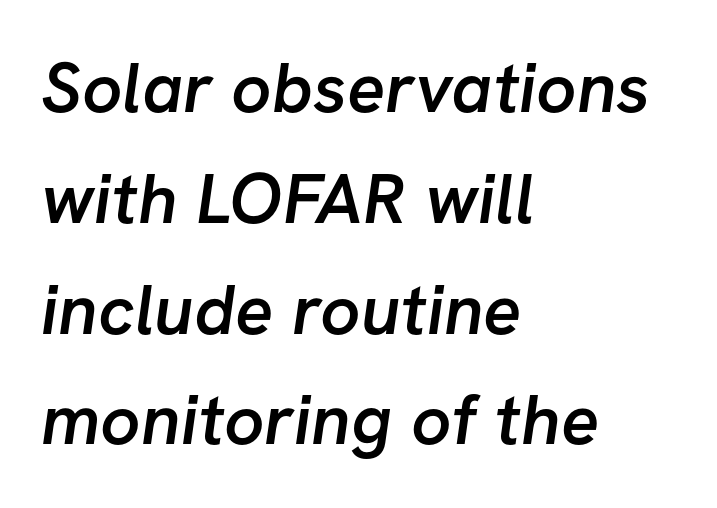
{"serif": "no", "bold": "semi", "weight": "semibold", "width": "normal", "stroke_contrast": "low", "x_height": "medium", "monospaced": "no", "underline": "no", "align": "left", "line_spacing": "normal", "line_spacing_ratio": 1.56, "letter_spacing": "normal", "letter_spacing_em": 0.0, "glyph_px": 71}
